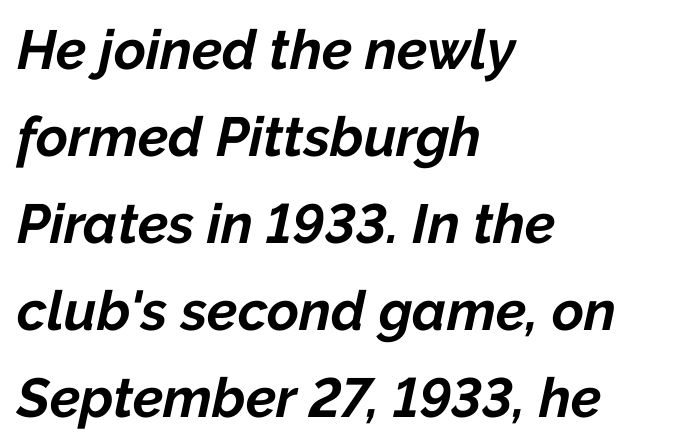
Q: Is the text bold? A: Yes.
Q: Is the text italic (slanted)? A: Yes, it leans right by about 12 degrees.
Q: Is the text underlined? A: No.
Q: How is the paragraph aligned? A: Left-aligned.
Q: Is the spacing between letters normal or unusually wide? A: Normal.
Q: Is the spacing between lines tight, normal or loose? A: Normal.
Q: Width (condensed, normal, or wide)? A: Normal.
Q: Stroke contrast? A: Low.
Q: x-height? A: Medium.
Q: Monospaced? A: No.
